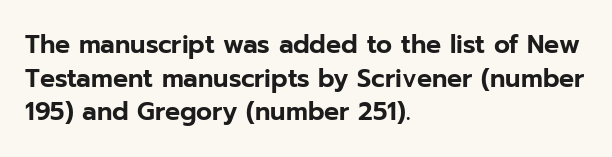
Q: Is the text italic (slanted)? A: No, it is upright.
Q: Is the text underlined? A: No.
Q: How is the paragraph aligned? A: Left-aligned.
Q: Is the spacing between letters normal or unusually wide? A: Normal.
Q: Is the spacing between lines tight, normal or loose? A: Normal.
